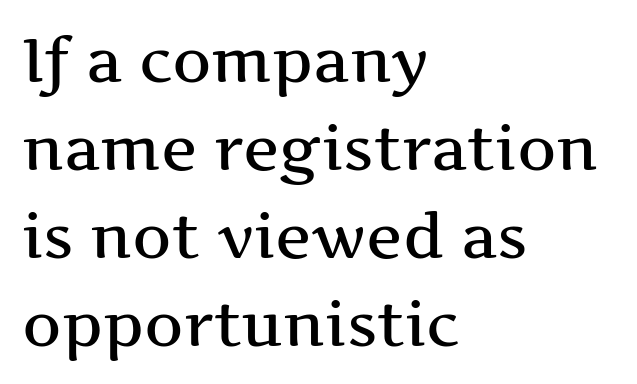
The image shows 61 px wide serif type, upright; set left-aligned, normal line spacing (1.44x), normal letter spacing, not underlined; medium stroke contrast and a medium x-height.
